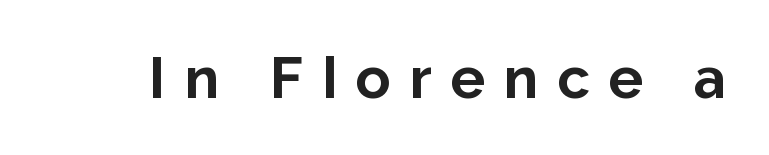
Q: Is the text bold? A: Yes.
Q: Is the text italic (slanted)? A: No, it is upright.
Q: Is the typeface a serif or a sans-serif typeface? A: Sans-serif.
Q: Is the text underlined? A: No.
Q: Is the spacing between letters normal or unusually wide? A: Unusually wide.
Q: Width (condensed, normal, or wide)? A: Normal.
Q: Stroke contrast? A: Low.
Q: x-height? A: Medium.
Q: Monospaced? A: No.
